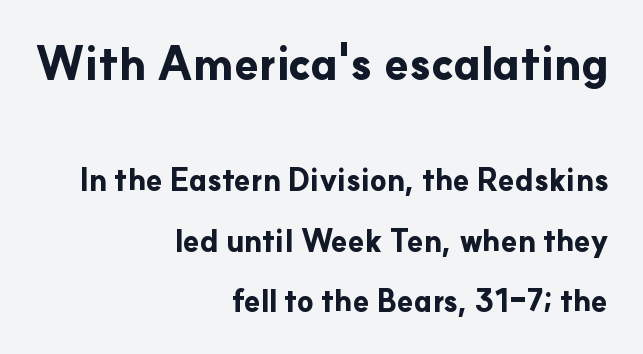
The image shows 45 px bold sans-serif type, upright; set right-aligned, loose line spacing (2.01x), normal letter spacing, not underlined; the first (top) block is 1.5x larger; low stroke contrast and a small x-height.
